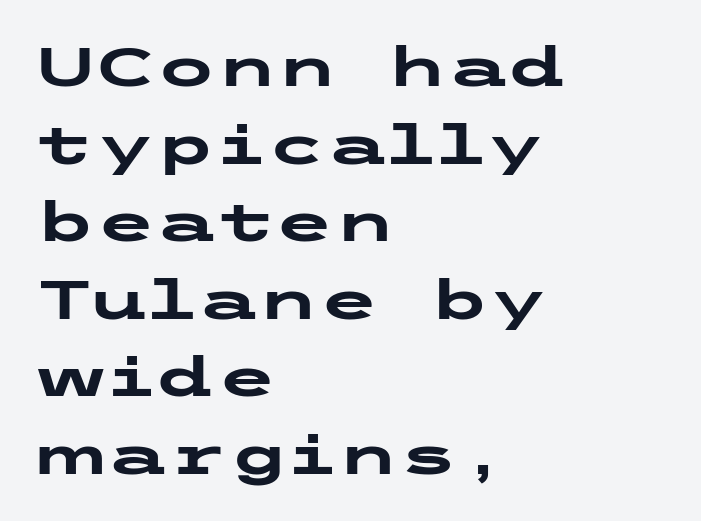
Type style note: lacks serifs. Plain, unruled lines of type. Letter spacing: default. Designer's note — italics off, roman on. Every letter is thick-stroked: bold, no question.
